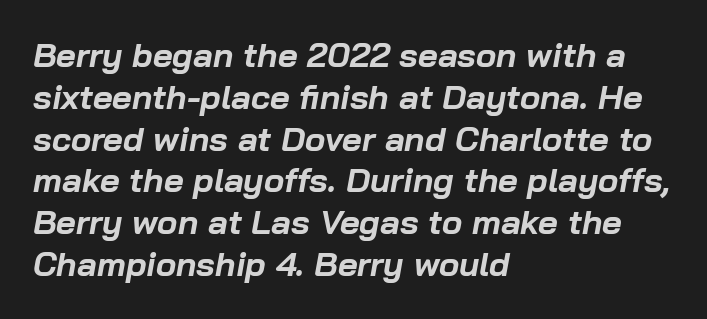
The letterforms sit shoulder to shoulder at normal distance. Horizontally, the lines are justified to the leading edge only. Every character sits at an angle, as italics do. The face used here is proportionally spaced, like ordinary book or web type. Does the weight exceed regular? Yes, all the way to bold.
